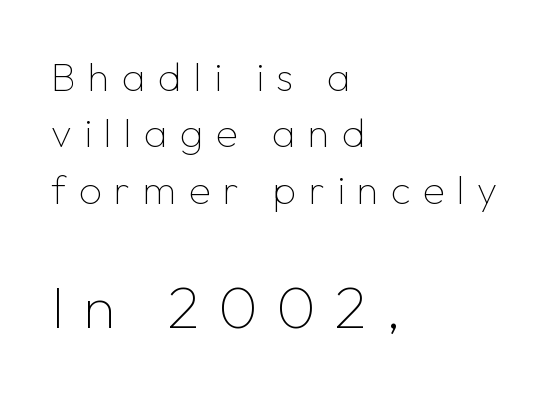
{"serif": "no", "italic": "no", "bold": "no", "weight": "thin", "width": "normal", "stroke_contrast": "low", "x_height": "medium", "monospaced": "no", "underline": "no", "align": "left", "line_spacing": "normal", "line_spacing_ratio": 1.41, "letter_spacing": "wide", "letter_spacing_em": 0.31, "larger_block": "second", "size_ratio": 1.5, "glyph_px": 60}
